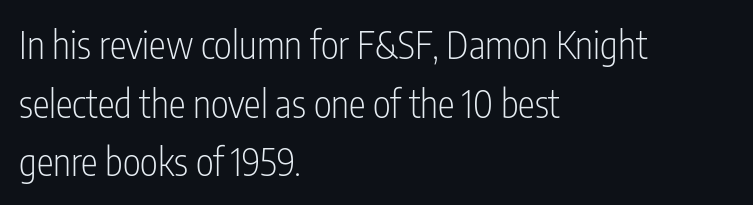
Q: Is the text bold? A: No.
Q: Is the text italic (slanted)? A: No, it is upright.
Q: Is the typeface a serif or a sans-serif typeface? A: Sans-serif.
Q: Is the text underlined? A: No.
Q: How is the paragraph aligned? A: Left-aligned.
Q: Is the spacing between letters normal or unusually wide? A: Normal.
Q: Is the spacing between lines tight, normal or loose? A: Normal.
Q: Width (condensed, normal, or wide)? A: Condensed.
Q: Stroke contrast? A: Low.
Q: x-height? A: Medium.
Q: Monospaced? A: No.
